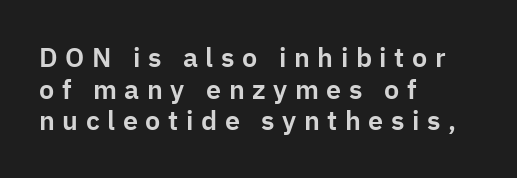
{"italic": "no", "underline": "no", "align": "left", "line_spacing_ratio": 1.17, "letter_spacing": "wide", "letter_spacing_em": 0.28, "glyph_px": 27}
